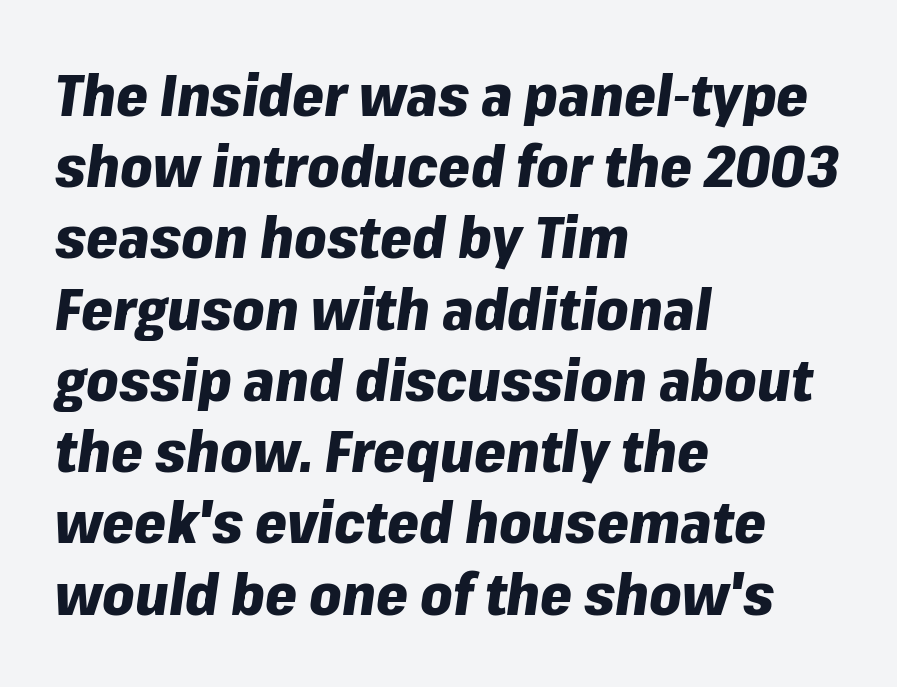
No word sits above an underline. Does the weight exceed regular? Yes, all the way to bold. Notice how the passage keeps a crisp vertical edge on the left only. This sample uses plain, unmodified letter spacing.
